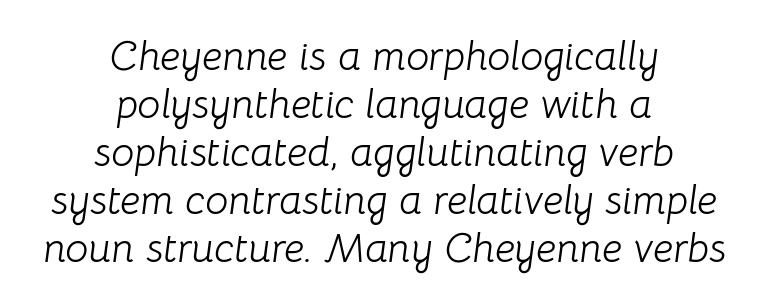
Q: Is the text bold? A: No.
Q: Is the text italic (slanted)? A: Yes, it leans right by about 8 degrees.
Q: Is the text underlined? A: No.
Q: How is the paragraph aligned? A: Centered.
Q: Is the spacing between letters normal or unusually wide? A: Normal.
Q: Width (condensed, normal, or wide)? A: Normal.
Q: Stroke contrast? A: Low.
Q: x-height? A: Medium.
Q: Monospaced? A: No.
